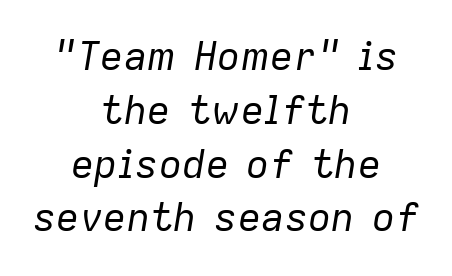
Alignment: centered. Unbolded letterforms with no extra heft. Tracking value appears to be zero — textbook default spacing. No word sits above an underline. The passage shown is typed in a proportional face where columns would drift. Is there much room between lines? A standard amount, neither cramped nor airy.
